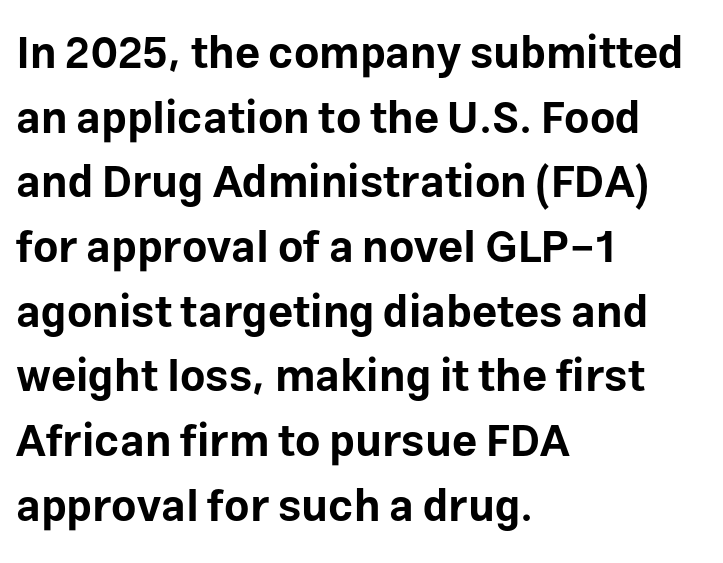
The image shows 44 px bold sans-serif type, upright; set left-aligned, normal line spacing (1.47x), normal letter spacing, not underlined; low stroke contrast and a medium x-height.
